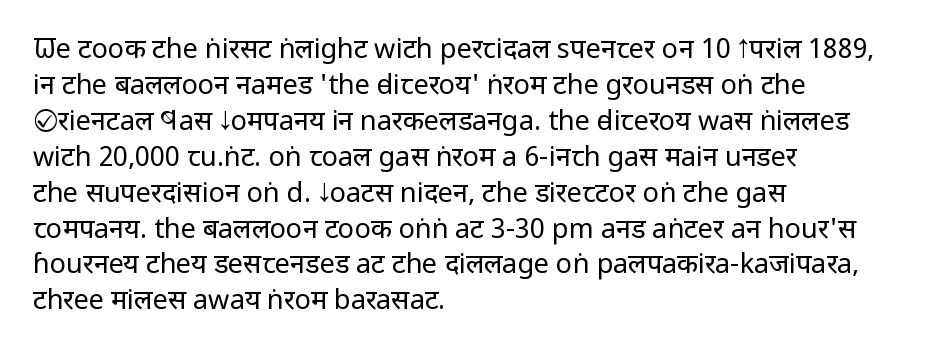
A clean baseline with only descenders dipping below it. The letters stand upright; this is a roman face. The letterforms sit shoulder to shoulder at normal distance. The compositor pushed each line to the left boundary.
